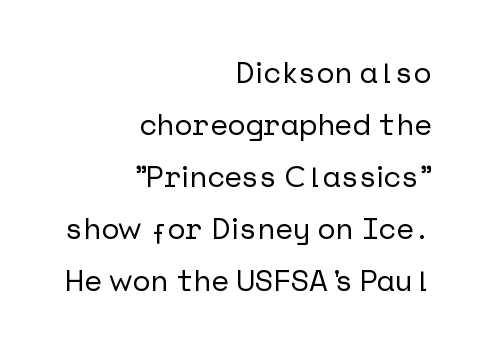
The image shows 30 px sans-serif type, upright; set right-aligned, line spacing 1.73x, normal letter spacing, not underlined; low stroke contrast and a medium x-height.
